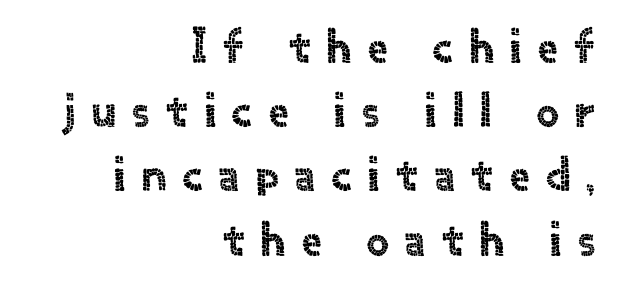
Reading down the column, the eye jumps a familiar distance to each next line. A typesetter would call this proportional, since set widths differ per character. Quick note: underline off. The lines in this sample share a right terminus and differ only in where they begin. This sample uses an upright cut, with every glyph sitting square on the baseline.
